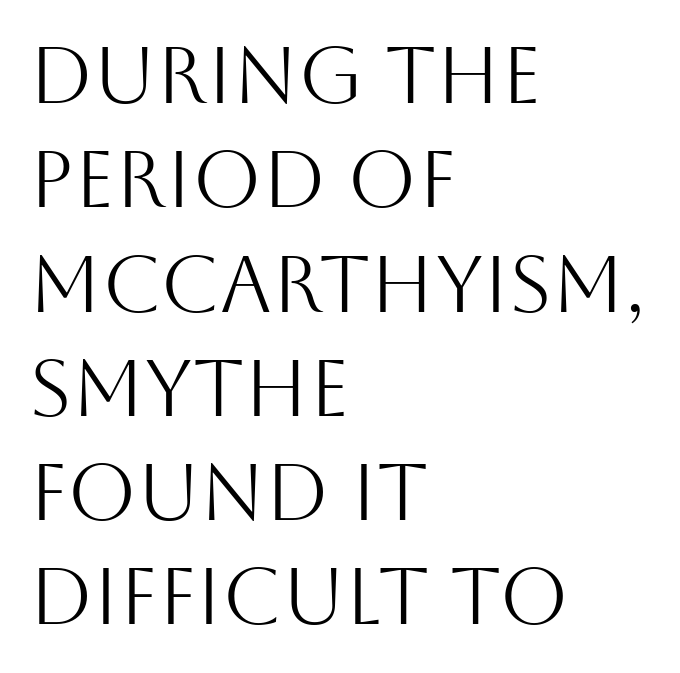
{"serif": "no", "italic": "no", "bold": "no", "weight": "light", "width": "normal", "stroke_contrast": "medium", "x_height": "large", "monospaced": "no", "underline": "no", "align": "left", "line_spacing": "normal", "line_spacing_ratio": 1.32, "letter_spacing": "normal", "letter_spacing_em": 0.0, "glyph_px": 79}
